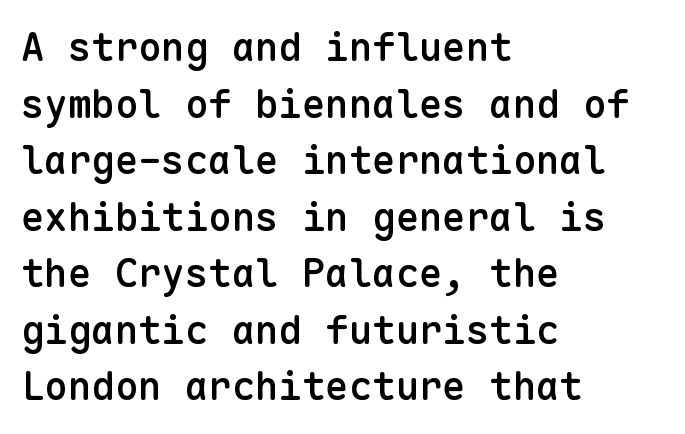
Q: Is the text bold? A: Semi-bold.
Q: Is the text italic (slanted)? A: No, it is upright.
Q: Is the typeface a serif or a sans-serif typeface? A: Sans-serif.
Q: Is the text underlined? A: No.
Q: How is the paragraph aligned? A: Left-aligned.
Q: Is the spacing between letters normal or unusually wide? A: Normal.
Q: Is the spacing between lines tight, normal or loose? A: Normal.
Q: Width (condensed, normal, or wide)? A: Normal.
Q: Stroke contrast? A: Low.
Q: x-height? A: Medium.
Q: Monospaced? A: Yes.
